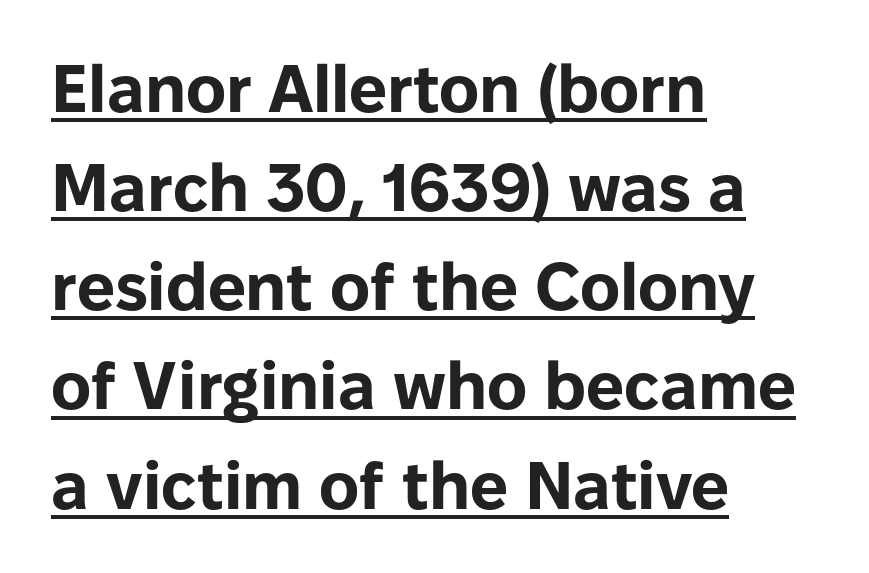
{"serif": "no", "italic": "no", "bold": "yes", "weight": "bold", "width": "normal", "stroke_contrast": "low", "x_height": "medium", "monospaced": "no", "underline": "yes", "align": "left", "line_spacing": "normal", "line_spacing_ratio": 1.48, "letter_spacing": "normal", "letter_spacing_em": 0.0, "glyph_px": 67}
